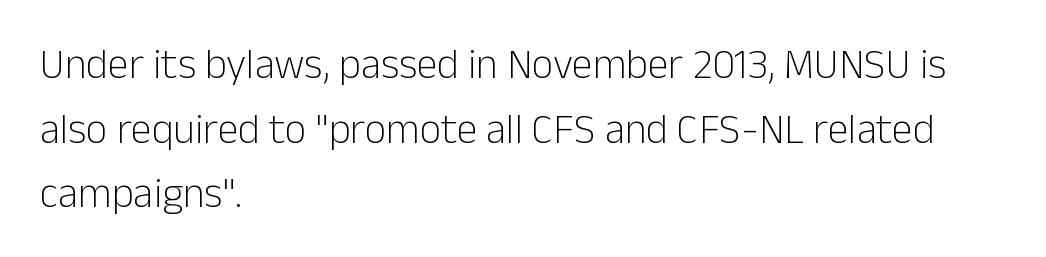
The image shows 42 px light sans-serif type, upright; set left-aligned, normal line spacing (1.54x), normal letter spacing, not underlined; low stroke contrast and a medium x-height.
